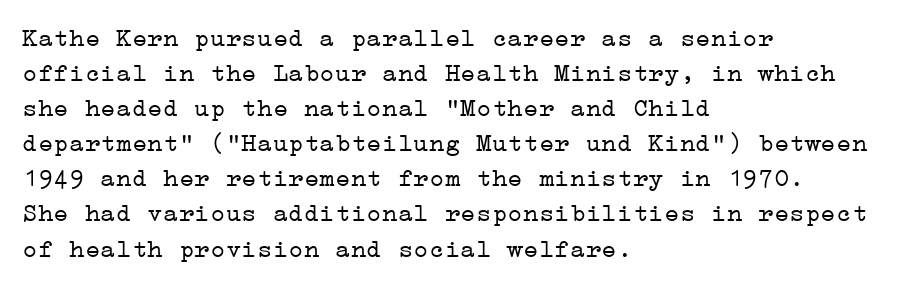
How are the letters spaced? Ordinarily, with no added tracking. Has an underline been added? It has not. Honestly, the row spacing looks completely unremarkable. The font is comparable to plain body text, perhaps lighter. Visually the block forms a straight wall on the left and a jagged coastline on the right.
